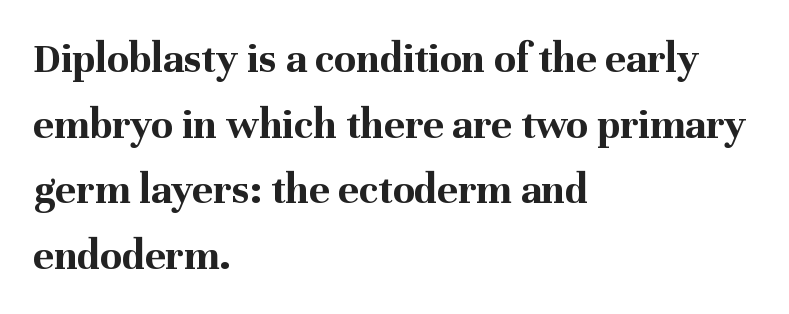
Q: Is the text bold? A: Yes.
Q: Is the text italic (slanted)? A: No, it is upright.
Q: Is the typeface a serif or a sans-serif typeface? A: Serif.
Q: Is the text underlined? A: No.
Q: How is the paragraph aligned? A: Left-aligned.
Q: Is the spacing between letters normal or unusually wide? A: Normal.
Q: Is the spacing between lines tight, normal or loose? A: Normal.
Q: Width (condensed, normal, or wide)? A: Normal.
Q: Stroke contrast? A: Medium.
Q: x-height? A: Medium.
Q: Monospaced? A: No.
